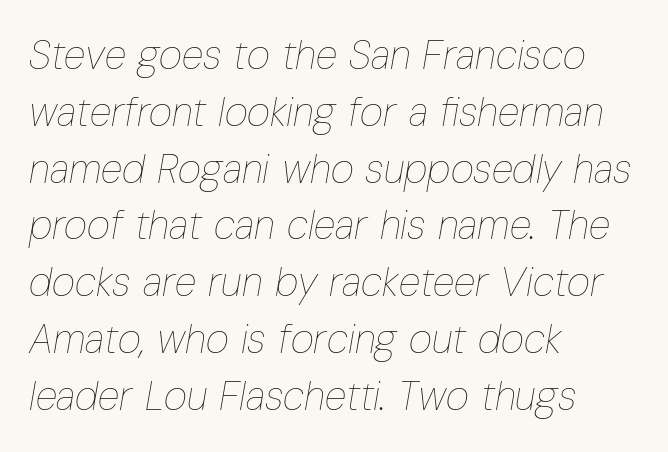
{"italic": "yes", "lean": "right", "slant_degrees": 10, "bold": "no", "weight": "thin", "width": "condensed", "stroke_contrast": "low", "x_height": "medium", "monospaced": "no", "underline": "no", "align": "left", "line_spacing": "normal", "line_spacing_ratio": 1.42, "letter_spacing": "normal", "letter_spacing_em": 0.0, "glyph_px": 40}
